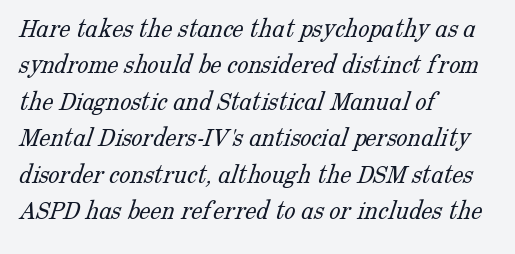
Q: Is the text bold? A: No.
Q: Is the typeface a serif or a sans-serif typeface? A: Serif.
Q: Is the text underlined? A: No.
Q: How is the paragraph aligned? A: Left-aligned.
Q: Is the spacing between letters normal or unusually wide? A: Normal.
Q: Is the spacing between lines tight, normal or loose? A: Normal.
Q: Width (condensed, normal, or wide)? A: Normal.
Q: Stroke contrast? A: Low.
Q: x-height? A: Medium.
Q: Monospaced? A: No.
